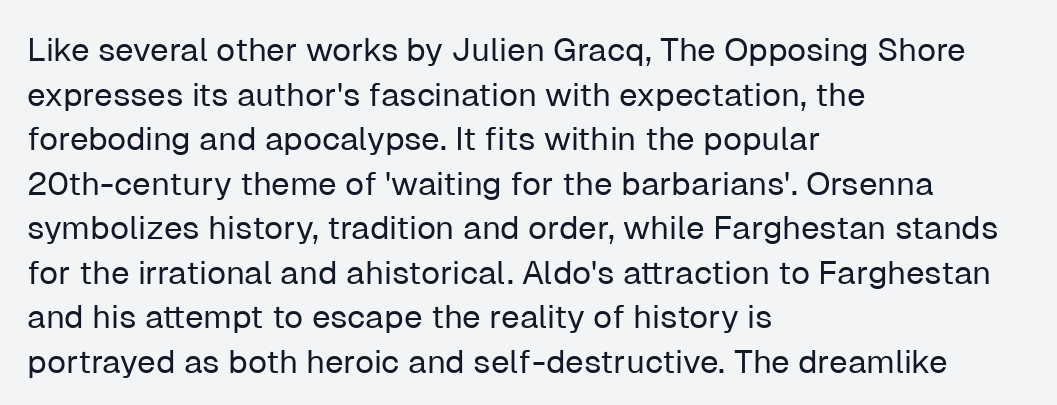
Q: Is the text bold? A: No.
Q: Is the text italic (slanted)? A: No, it is upright.
Q: Is the typeface a serif or a sans-serif typeface? A: Sans-serif.
Q: Is the text underlined? A: No.
Q: How is the paragraph aligned? A: Left-aligned.
Q: Is the spacing between letters normal or unusually wide? A: Normal.
Q: Is the spacing between lines tight, normal or loose? A: Normal.
Q: Width (condensed, normal, or wide)? A: Normal.
Q: Stroke contrast? A: Low.
Q: x-height? A: Medium.
Q: Monospaced? A: No.
